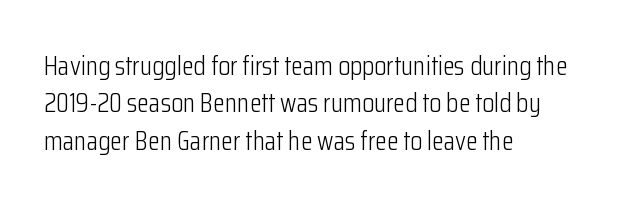
The image shows 27 px text type, upright; set left-aligned, normal line spacing (1.38x), normal letter spacing, not underlined.
